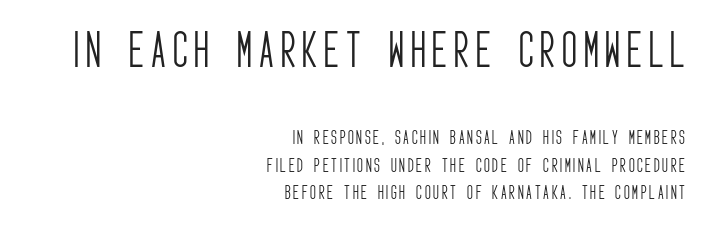
The image shows 41 px light, condensed sans-serif type, upright; set right-aligned, normal line spacing (1.7x), not underlined; the first (top) block is 2.56x larger; low stroke contrast and a large x-height.
